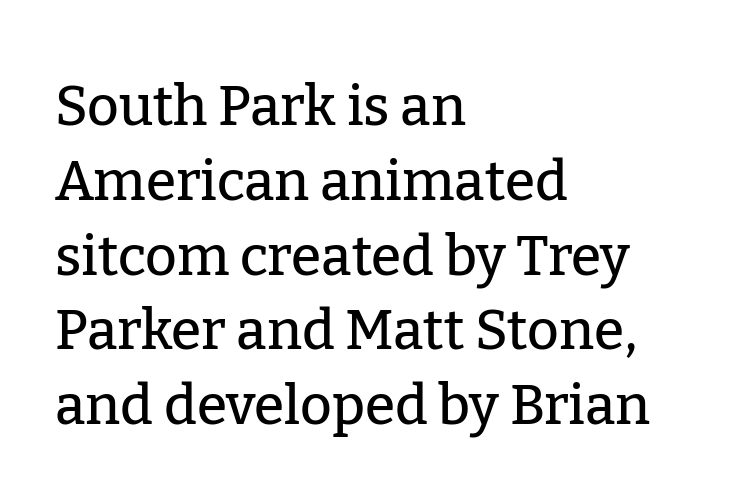
The image shows 55 px serif type, upright; set left-aligned, normal line spacing (1.36x), normal letter spacing, not underlined; low stroke contrast and a medium x-height.
